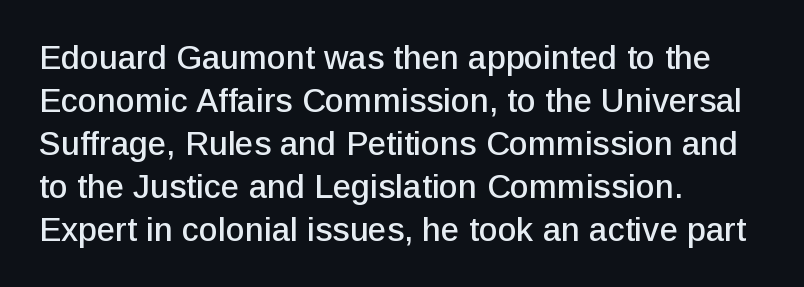
The image shows 33 px sans-serif type, upright; set left-aligned, normal line spacing (1.3x), normal letter spacing, not underlined; low stroke contrast and a medium x-height.
